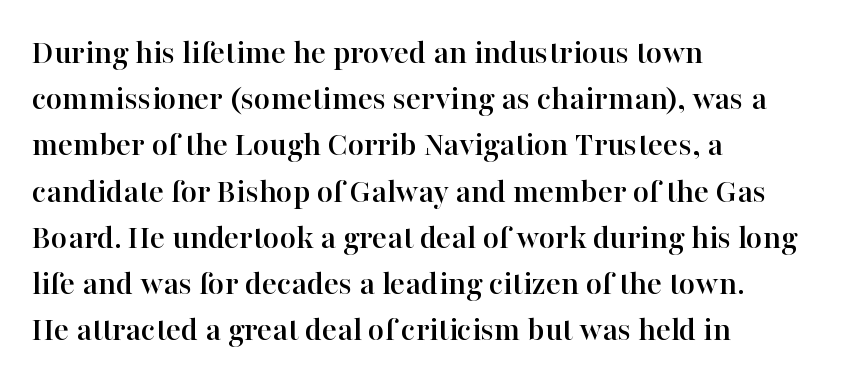
{"serif": "yes", "italic": "no", "width": "normal", "stroke_contrast": "high", "x_height": "medium", "monospaced": "no", "underline": "no", "align": "left", "line_spacing": "normal", "line_spacing_ratio": 1.32, "letter_spacing": "normal", "letter_spacing_em": 0.0, "glyph_px": 35}
